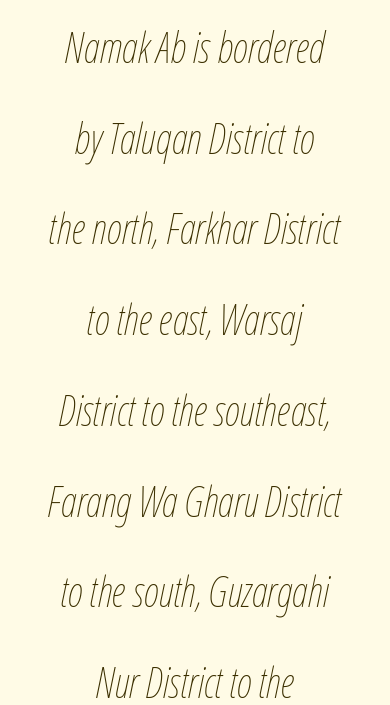
The rendering keeps characters at their native spacing. Anything drawn beneath the words? Only blank space. Think of a printed novel: that variable character pitch is what you see here. The passage is arranged like a title page — every line centered.
